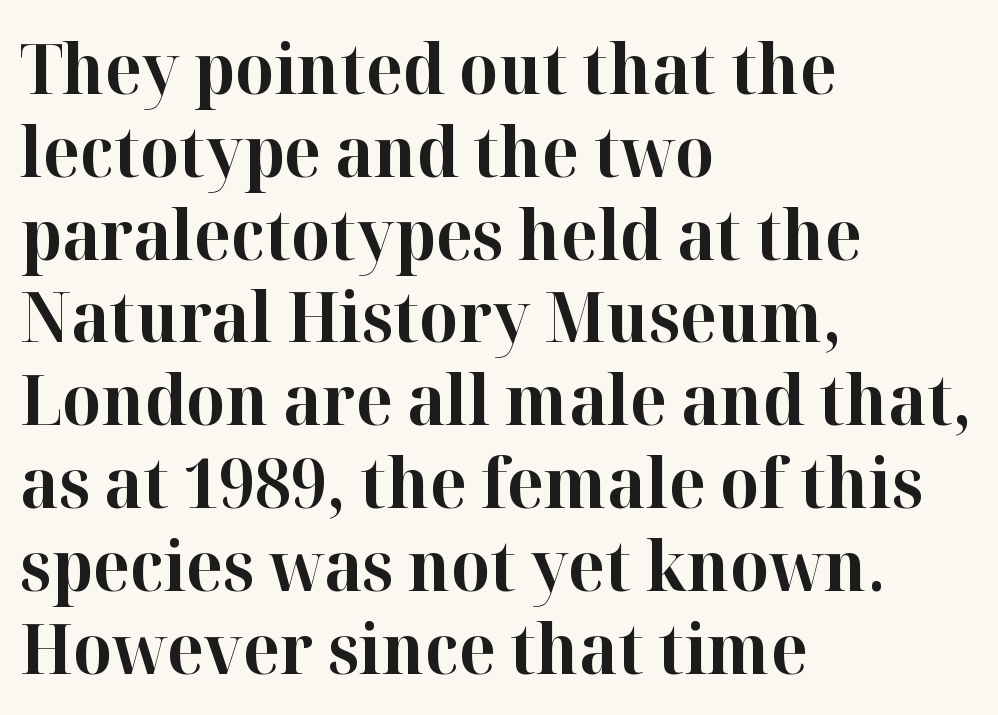
Q: Is the text bold? A: Yes.
Q: Is the text italic (slanted)? A: No, it is upright.
Q: Is the typeface a serif or a sans-serif typeface? A: Serif.
Q: Is the text underlined? A: No.
Q: How is the paragraph aligned? A: Left-aligned.
Q: Is the spacing between letters normal or unusually wide? A: Normal.
Q: Width (condensed, normal, or wide)? A: Normal.
Q: Stroke contrast? A: High.
Q: x-height? A: Medium.
Q: Monospaced? A: No.
